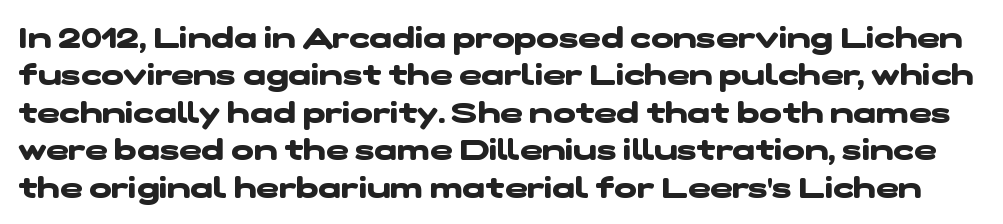
Q: Is the text bold? A: Yes.
Q: Is the typeface a serif or a sans-serif typeface? A: Sans-serif.
Q: Is the text underlined? A: No.
Q: Is the spacing between letters normal or unusually wide? A: Normal.
Q: Is the spacing between lines tight, normal or loose? A: Normal.
Q: Width (condensed, normal, or wide)? A: Wide.
Q: Stroke contrast? A: Low.
Q: x-height? A: Medium.
Q: Monospaced? A: No.
